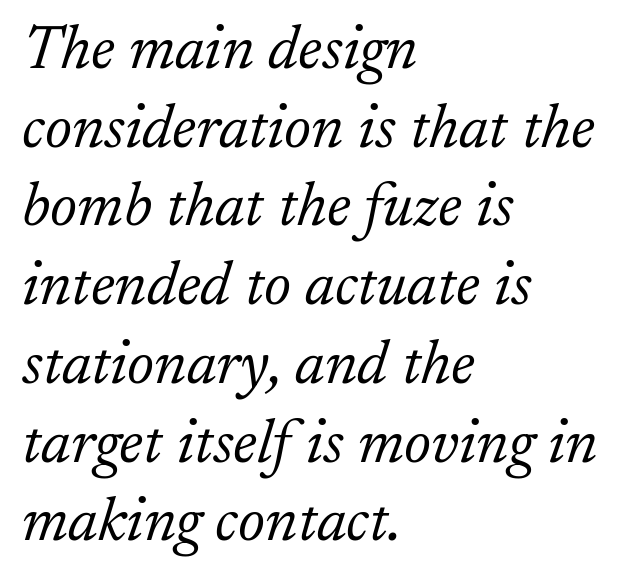
The designer left line spacing at the default. Spacing between characters is what you'd get straight out of the box. Is this a sans? No — the strokes have serifs. Plain, unruled lines of type. Every character sits at an angle, as italics do. No heavy texture on the line: the type isn't bold.
